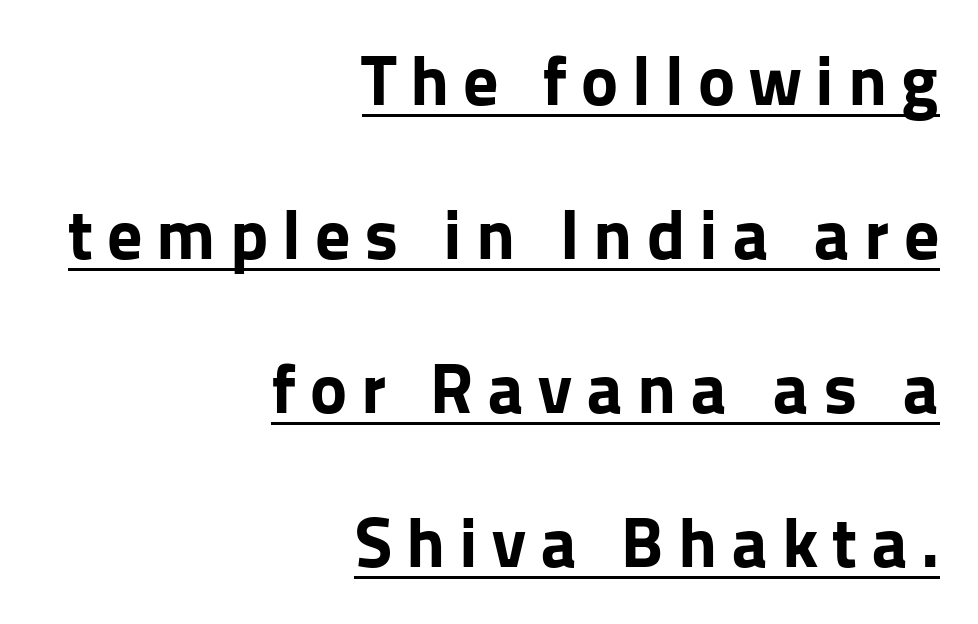
The image shows 70 px bold sans-serif type, upright; set right-aligned, loose line spacing (2.2x), unusually wide letter spacing (+0.2 em), underlined; low stroke contrast and a medium x-height.
